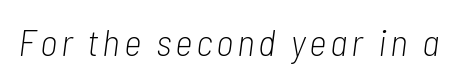
Q: Is the text bold? A: No.
Q: Is the text italic (slanted)? A: Yes, it leans right by about 7 degrees.
Q: Is the text underlined? A: No.
Q: Width (condensed, normal, or wide)? A: Condensed.
Q: Stroke contrast? A: Low.
Q: x-height? A: Medium.
Q: Monospaced? A: No.
